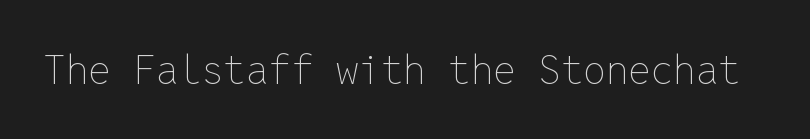
{"italic": "no", "bold": "no", "weight": "thin", "width": "normal", "stroke_contrast": "low", "x_height": "medium", "monospaced": "yes", "underline": "no", "letter_spacing": "normal", "letter_spacing_em": 0.0, "glyph_px": 40}
